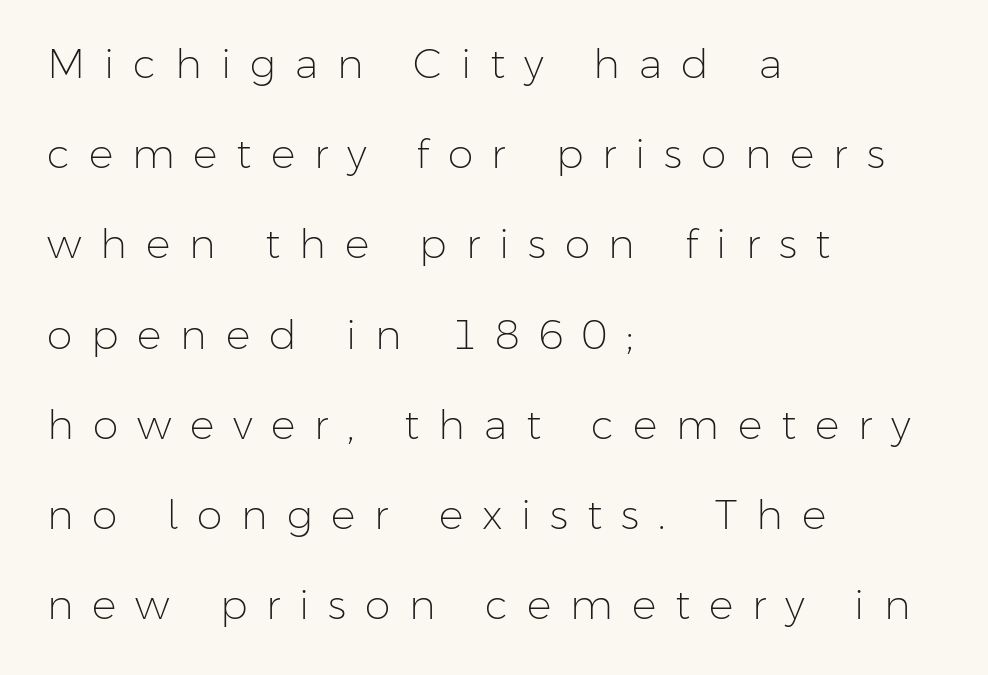
The image shows 41 px light sans-serif type, upright; set left-aligned, loose line spacing (2.2x), unusually wide letter spacing (+0.46 em), not underlined; low stroke contrast and a medium x-height.
